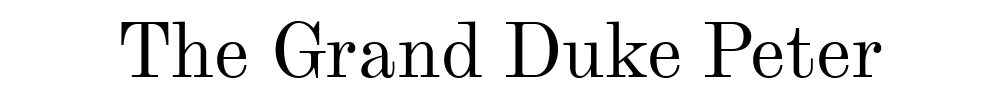
Q: Is the text bold? A: No.
Q: Is the text italic (slanted)? A: No, it is upright.
Q: Is the typeface a serif or a sans-serif typeface? A: Serif.
Q: Is the text underlined? A: No.
Q: Is the spacing between letters normal or unusually wide? A: Normal.
Q: Width (condensed, normal, or wide)? A: Normal.
Q: Stroke contrast? A: Medium.
Q: x-height? A: Small.
Q: Monospaced? A: No.
